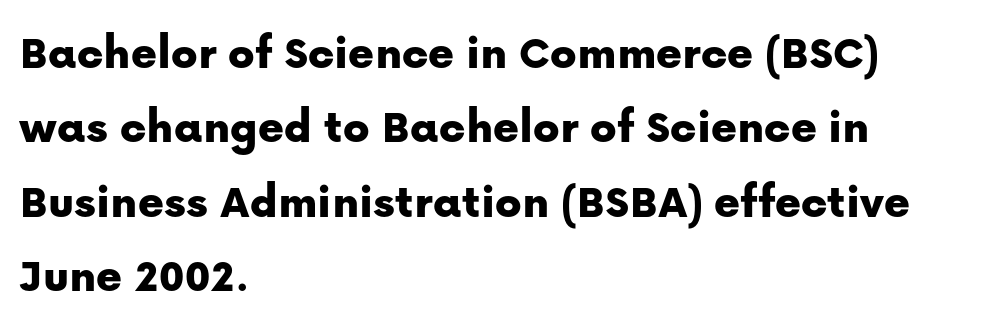
{"serif": "no", "italic": "no", "width": "normal", "stroke_contrast": "low", "x_height": "medium", "monospaced": "no", "underline": "no", "align": "left", "line_spacing": "normal", "line_spacing_ratio": 1.52, "letter_spacing": "normal", "letter_spacing_em": 0.0, "glyph_px": 49}
